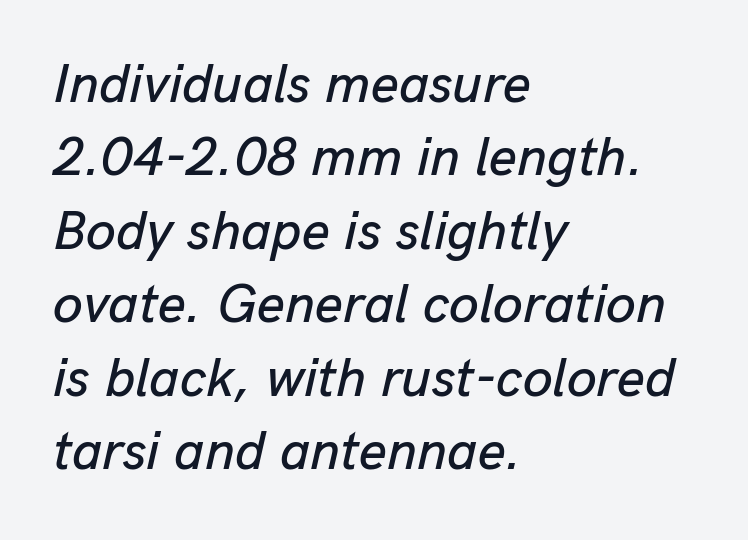
The image shows 54 px text type, italic (leaning right); set left-aligned, normal line spacing (1.36x), normal letter spacing, not underlined; low stroke contrast and a medium x-height.
